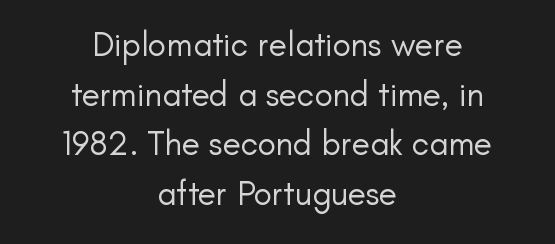
The image shows 34 px regular-weight sans-serif type, upright; set centered, normal line spacing (1.46x), normal letter spacing, not underlined; low stroke contrast and a small x-height.
